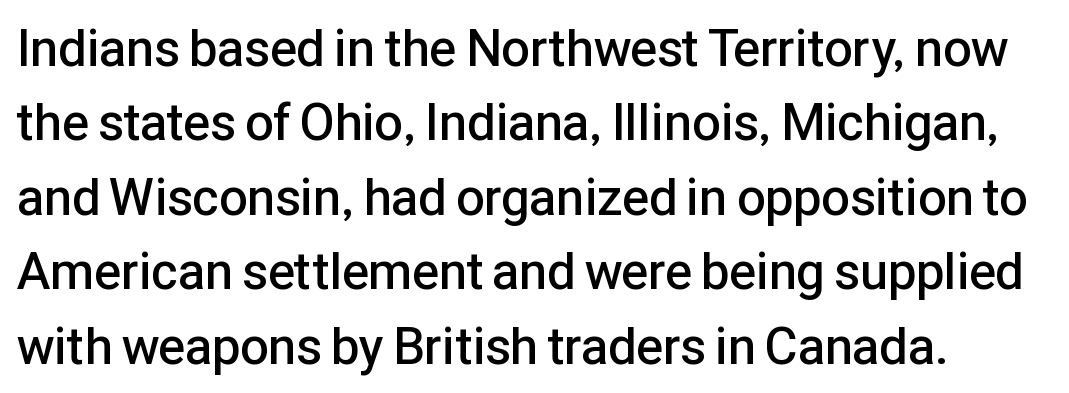
Look at the bottom of the vertical strokes: they stop flat, with no serifs. Proportional: the letters do not fall into vertical columns. Designer's note — italics off, roman on. These lines stack with their left ends in a neat column. The sample has been set in demibold, a notch under bold.
